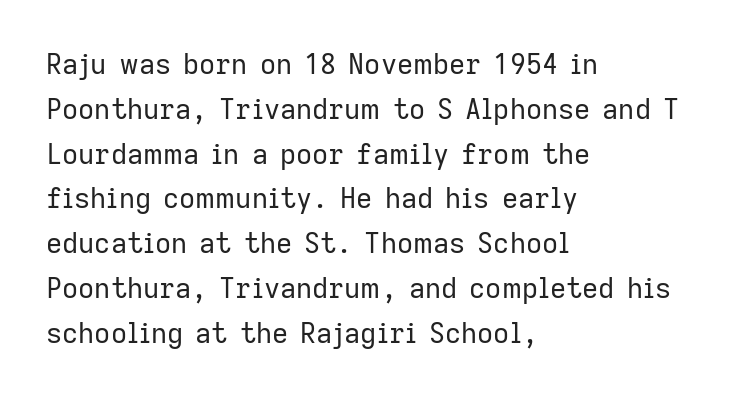
No letter is thick-stroked: the sample isn't bold. The lettering holds an erect, upright posture throughout. The glyphs are unaccompanied by any horizontal stroke below them. Spacing between characters is what you'd get straight out of the box. These lines are rendered in a variable-pitch font. The leading is moderate, giving the passage an even texture.
